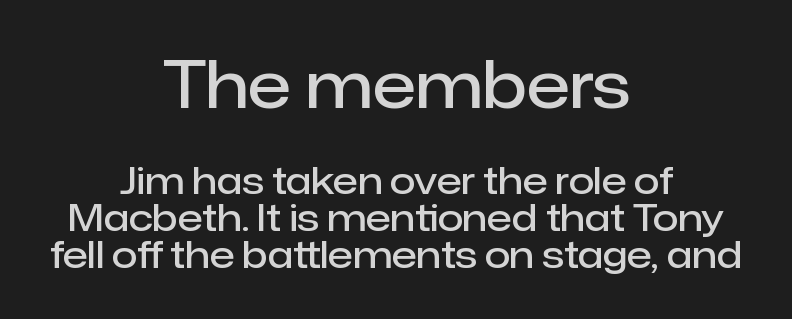
{"serif": "no", "italic": "no", "bold": "semi", "weight": "semibold", "width": "normal", "stroke_contrast": "low", "x_height": "medium", "monospaced": "no", "underline": "no", "align": "center", "line_spacing": "tight", "line_spacing_ratio": 1.0, "letter_spacing": "normal", "letter_spacing_em": 0.0, "larger_block": "first", "size_ratio": 1.73, "glyph_px": 64}
